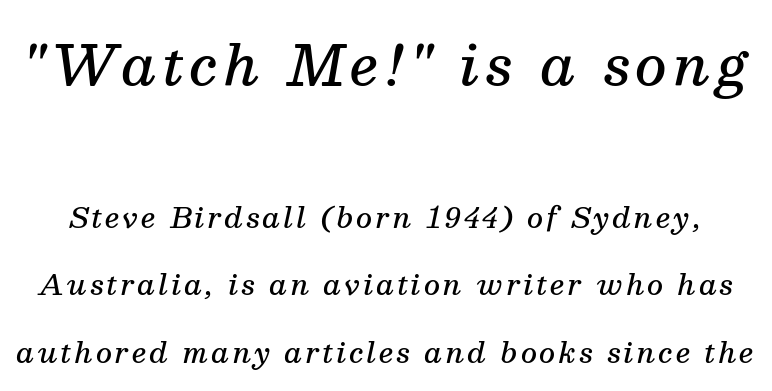
What's the leading like? Stretched, with rows far apart. No word sits above an underline. Stroke terminals: seriffed. Slightly chunky letters — semibold, I'd say, not full bold. The upper block of text is set noticeably larger than the block beneath it. The rendering uses natural spacing where letterforms have individual widths.
